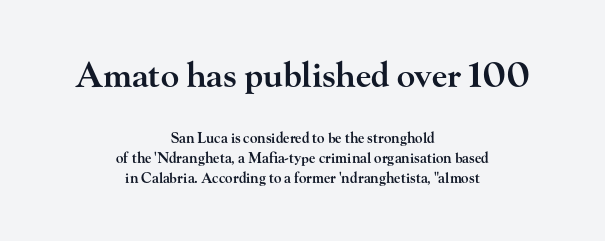
The font family rendered here belongs to the serif group. Think of a printed novel: that variable character pitch is what you see here. What weight is shown? A semibold, between regular and bold. These two chunks differ in scale, with the top chunk taking the larger measure. Students, observe: this is what conventionally led text looks like.
